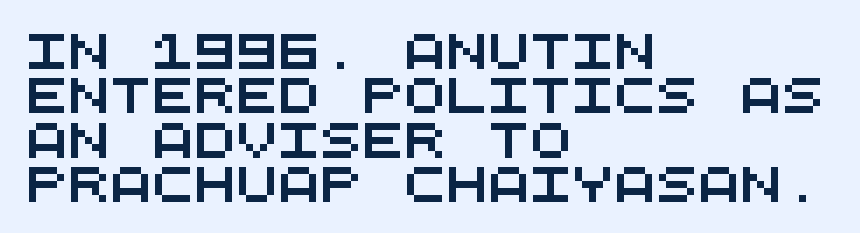
Which margin do the lines hug? The left one — the right edge is uneven. Type without underlining. Tracking here is standard; glyphs follow each other at the usual distance. The font family rendered here belongs to the sans-serif group. Regular leading.
